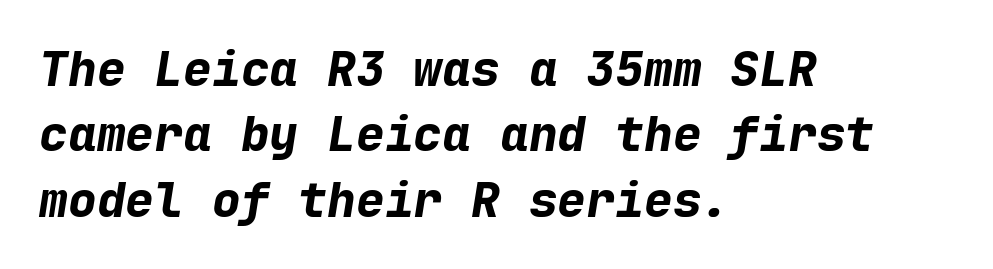
The image shows 48 px bold type, italic (leaning right), monospaced; set left-aligned, normal line spacing (1.36x), normal letter spacing, not underlined; low stroke contrast and a medium x-height.
